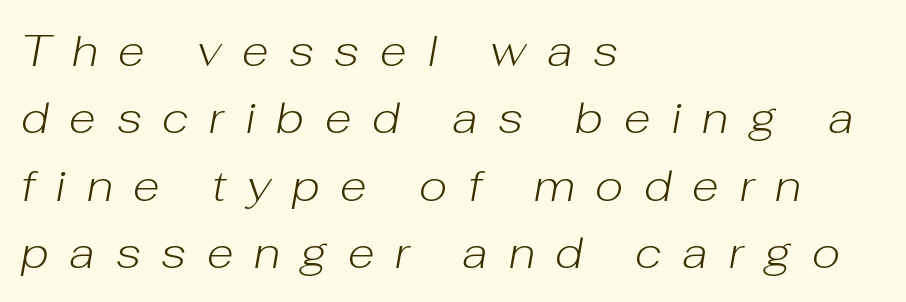
Q: Is the text bold? A: No.
Q: Is the text italic (slanted)? A: Yes, it leans right by about 10 degrees.
Q: Is the text underlined? A: No.
Q: How is the paragraph aligned? A: Left-aligned.
Q: Is the spacing between letters normal or unusually wide? A: Unusually wide.
Q: Is the spacing between lines tight, normal or loose? A: Normal.
Q: Width (condensed, normal, or wide)? A: Normal.
Q: Stroke contrast? A: Low.
Q: x-height? A: Medium.
Q: Monospaced? A: No.
